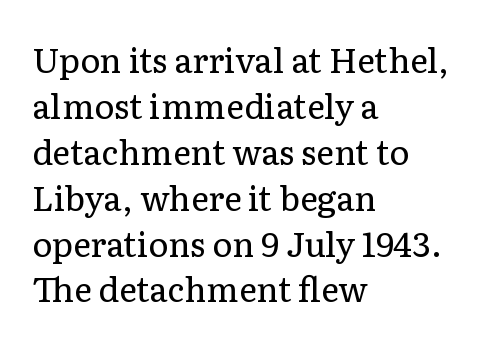
The image shows 34 px regular-weight serif type, upright; set left-aligned, normal line spacing (1.35x), normal letter spacing, not underlined; low stroke contrast and a medium x-height.
